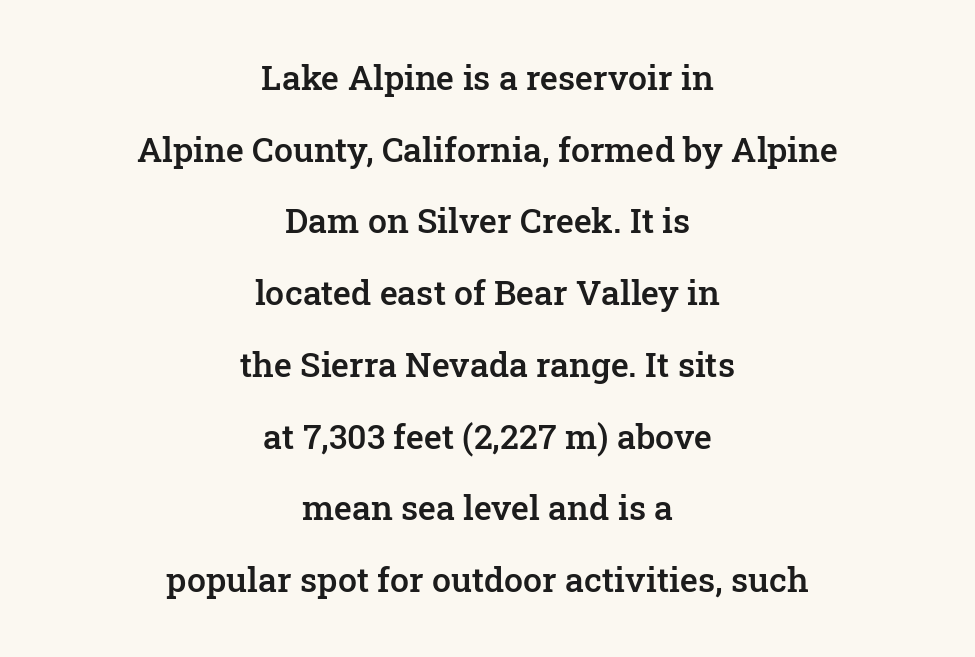
The image shows 34 px semibold serif type, upright; set centered, loose line spacing (2.11x), normal letter spacing, not underlined; low stroke contrast and a medium x-height.
